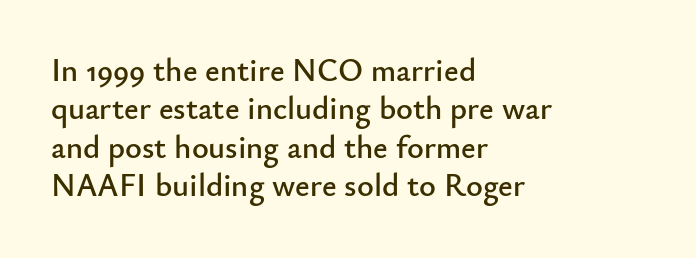
Q: Is the text italic (slanted)? A: No, it is upright.
Q: Is the typeface a serif or a sans-serif typeface? A: Sans-serif.
Q: Is the text underlined? A: No.
Q: How is the paragraph aligned? A: Left-aligned.
Q: Is the spacing between letters normal or unusually wide? A: Normal.
Q: Width (condensed, normal, or wide)? A: Normal.
Q: Stroke contrast? A: Low.
Q: x-height? A: Small.
Q: Monospaced? A: No.
